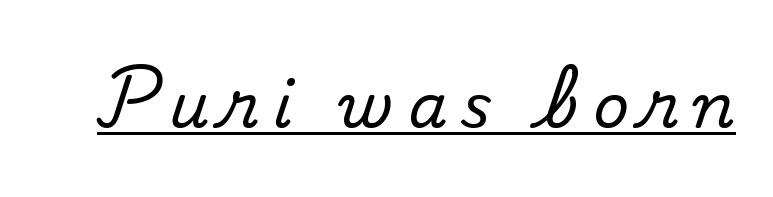
The image shows 62 px text type; set unusually wide letter spacing (+0.23 em), underlined; medium stroke contrast and a small x-height.
